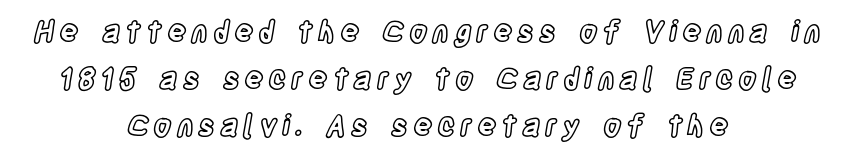
Q: Is the text italic (slanted)? A: Yes.
Q: Is the text underlined? A: No.
Q: How is the paragraph aligned? A: Centered.
Q: Is the spacing between lines tight, normal or loose? A: Normal.
Q: Width (condensed, normal, or wide)? A: Condensed.
Q: x-height? A: Large.
Q: Monospaced? A: No.
